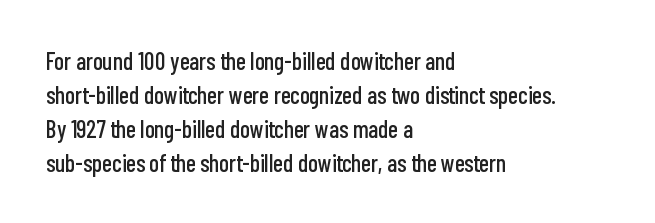
The image shows 24 px text type, upright; set left-aligned, normal line spacing (1.41x), normal letter spacing, not underlined.
